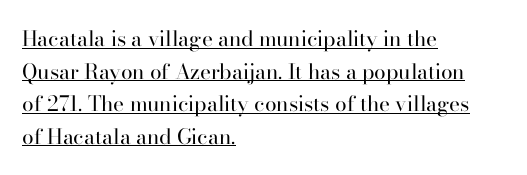
The image shows 21 px text type, upright; set left-aligned, normal line spacing (1.55x), normal letter spacing, underlined.
